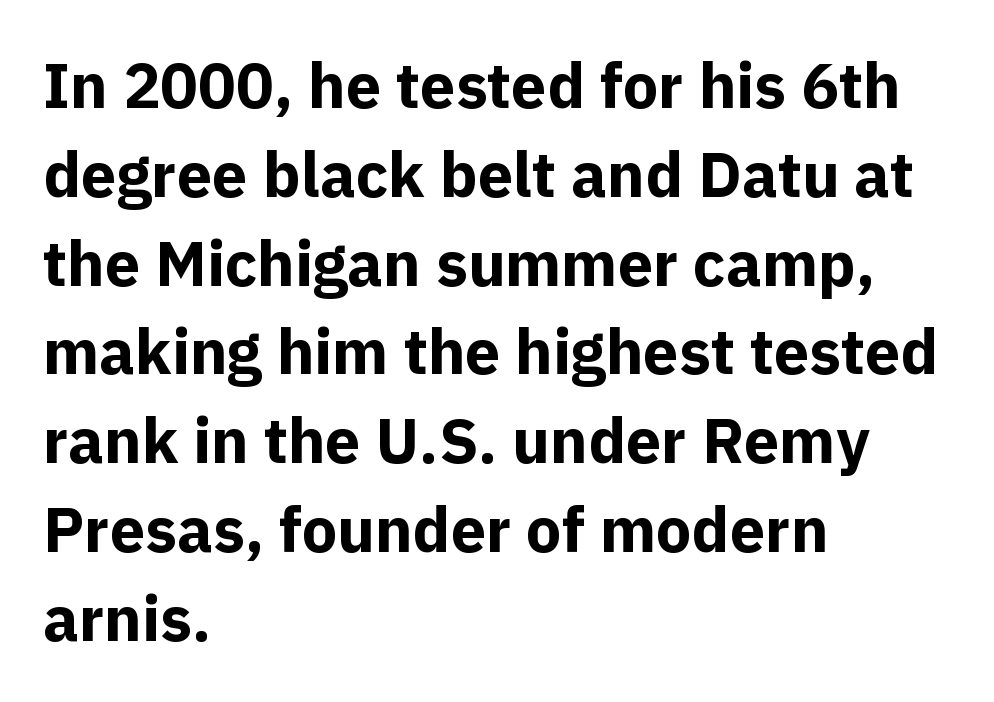
{"serif": "no", "italic": "no", "bold": "yes", "weight": "bold", "width": "normal", "x_height": "medium", "monospaced": "no", "underline": "no", "align": "left", "line_spacing": "normal", "line_spacing_ratio": 1.41, "letter_spacing": "normal", "letter_spacing_em": 0.0, "glyph_px": 63}
